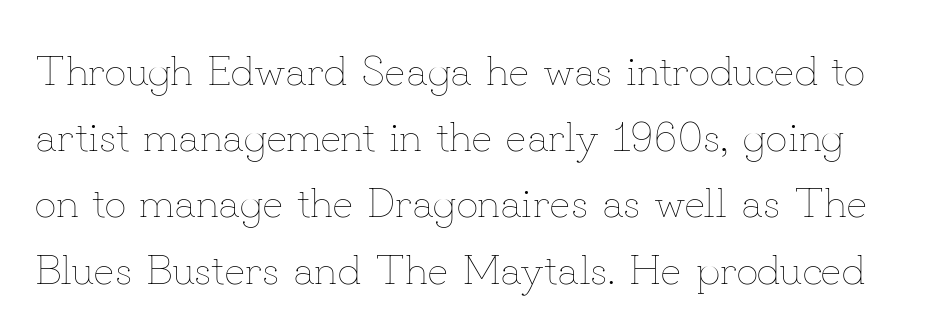
The image shows 43 px thin type, upright; set normal line spacing (1.54x), normal letter spacing, not underlined; low stroke contrast and a small x-height.
